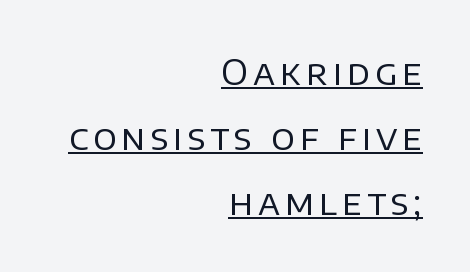
The image shows 35 px regular-weight sans-serif type, upright; set right-aligned, line spacing 1.86x, underlined; low stroke contrast and a large x-height.
